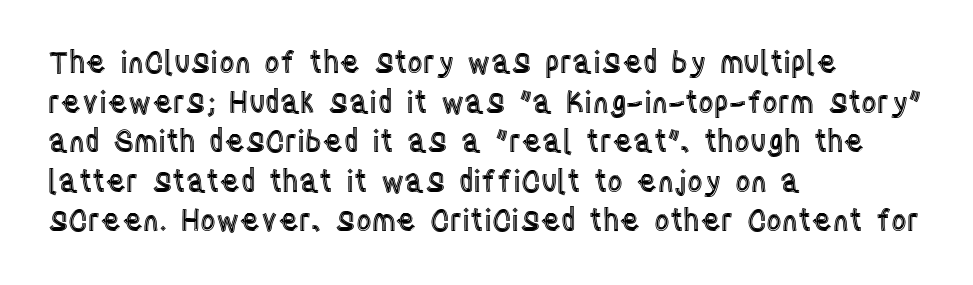
Q: Is the text italic (slanted)? A: No, it is upright.
Q: Is the text underlined? A: No.
Q: How is the paragraph aligned? A: Left-aligned.
Q: Is the spacing between letters normal or unusually wide? A: Normal.
Q: Is the spacing between lines tight, normal or loose? A: Normal.
Q: Width (condensed, normal, or wide)? A: Condensed.
Q: x-height? A: Large.
Q: Monospaced? A: No.
